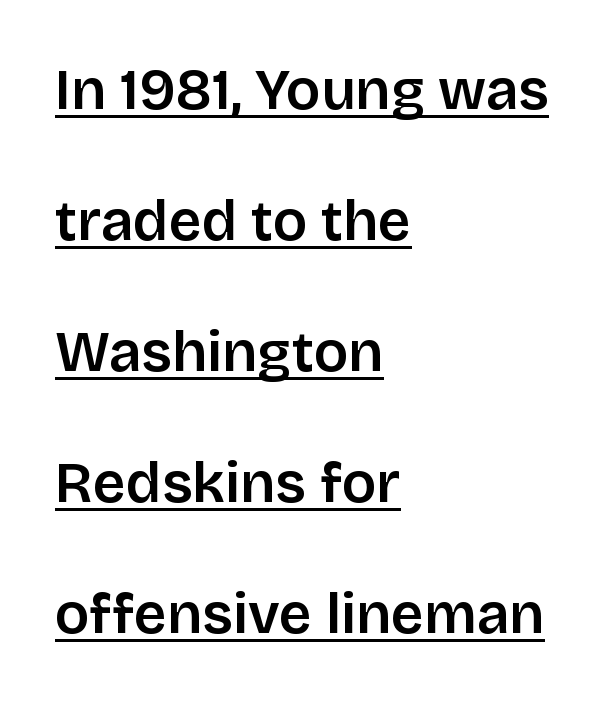
Q: Is the text bold? A: Semi-bold.
Q: Is the text italic (slanted)? A: No, it is upright.
Q: Is the typeface a serif or a sans-serif typeface? A: Sans-serif.
Q: Is the text underlined? A: Yes.
Q: How is the paragraph aligned? A: Left-aligned.
Q: Is the spacing between letters normal or unusually wide? A: Normal.
Q: Is the spacing between lines tight, normal or loose? A: Loose.
Q: Width (condensed, normal, or wide)? A: Normal.
Q: Stroke contrast? A: Low.
Q: x-height? A: Large.
Q: Monospaced? A: No.
